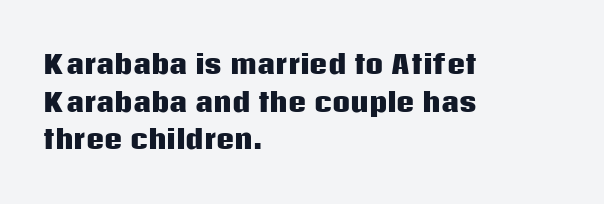
{"italic": "no", "bold": "yes", "underline": "no", "align": "left", "line_spacing": "normal", "line_spacing_ratio": 1.51, "letter_spacing": "normal", "letter_spacing_em": 0.0, "glyph_px": 25}
